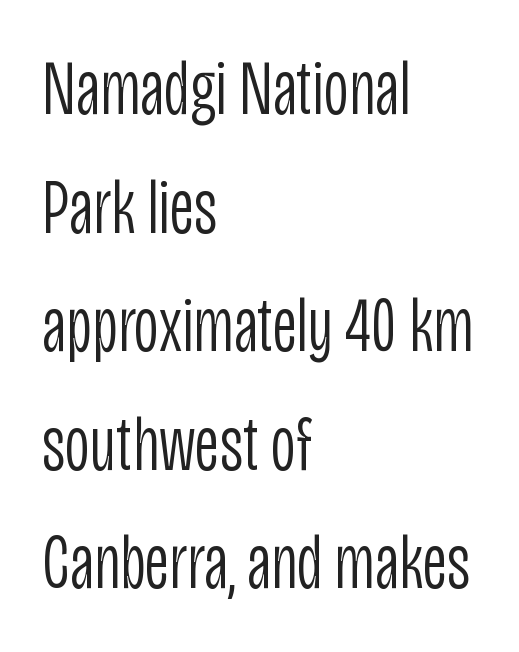
{"serif": "no", "italic": "no", "bold": "no", "weight": "light", "width": "condensed", "stroke_contrast": "low", "x_height": "large", "monospaced": "no", "underline": "no", "align": "left", "line_spacing": "normal", "line_spacing_ratio": 1.54, "letter_spacing": "normal", "letter_spacing_em": 0.0, "glyph_px": 77}
